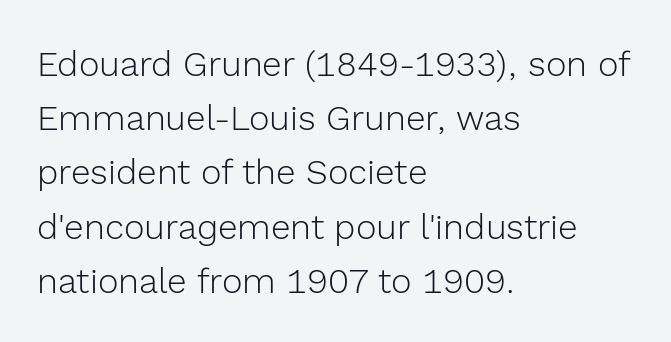
The image shows 35 px light sans-serif type, upright; set left-aligned, normal line spacing (1.55x), normal letter spacing, not underlined; a medium x-height.
